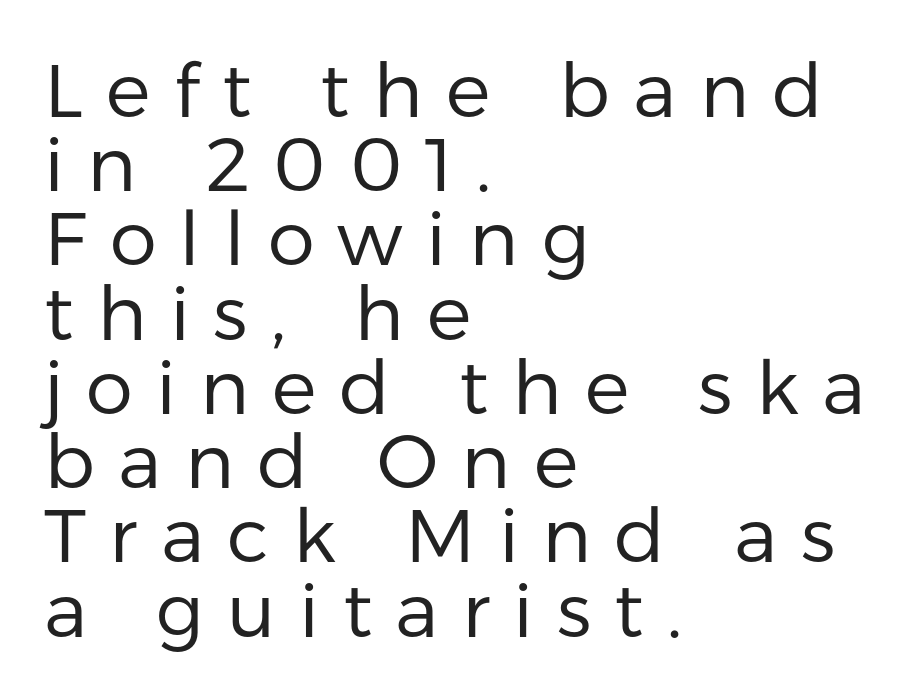
The image shows 75 px regular-weight sans-serif type, upright; set left-aligned, tight line spacing (0.99x), unusually wide letter spacing (+0.31 em), not underlined; low stroke contrast and a medium x-height.
